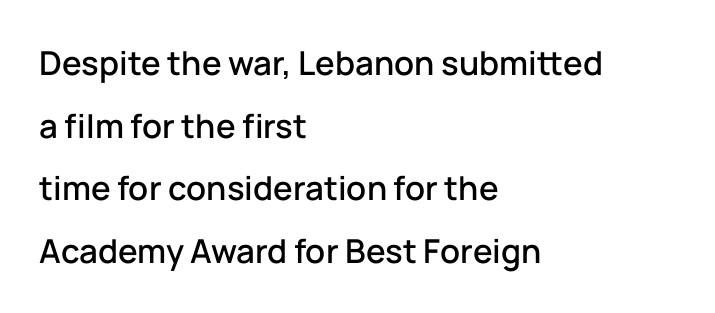
{"serif": "no", "italic": "no", "width": "normal", "stroke_contrast": "low", "x_height": "medium", "monospaced": "no", "underline": "no", "align": "left", "line_spacing": "loose", "line_spacing_ratio": 1.9, "letter_spacing": "normal", "letter_spacing_em": 0.0, "glyph_px": 33}
